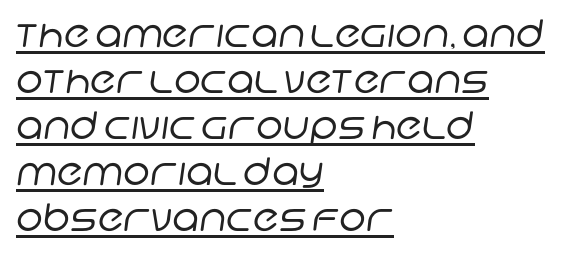
The image shows 38 px regular-weight sans-serif type; set left-aligned, line spacing 1.21x, normal letter spacing, underlined; low stroke contrast and a large x-height.
